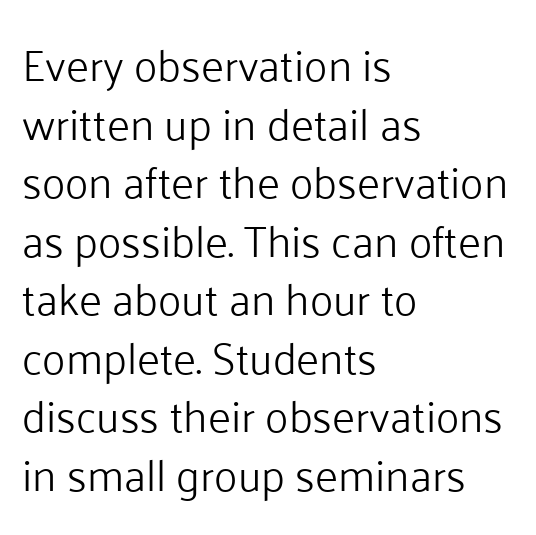
The image shows 44 px light sans-serif type, upright; set left-aligned, normal line spacing (1.33x), normal letter spacing, not underlined; low stroke contrast and a medium x-height.
